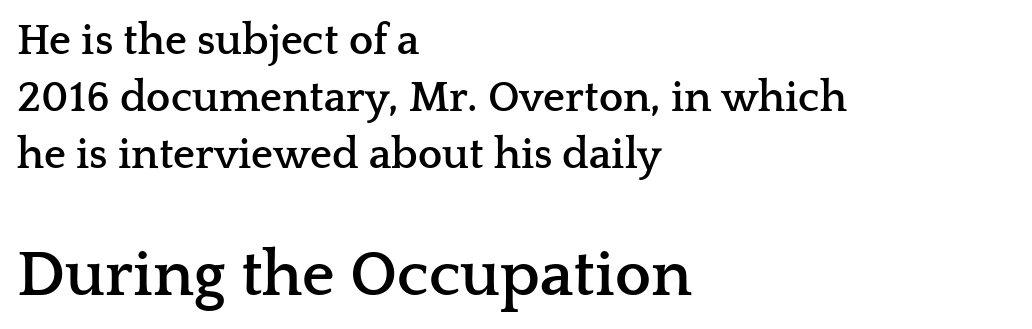
Q: Is the text bold? A: Yes.
Q: Is the text italic (slanted)? A: No, it is upright.
Q: Is the typeface a serif or a sans-serif typeface? A: Serif.
Q: Is the text underlined? A: No.
Q: How is the paragraph aligned? A: Left-aligned.
Q: Is the spacing between letters normal or unusually wide? A: Normal.
Q: Is the spacing between lines tight, normal or loose? A: Normal.
Q: Which block of text is set in a larger size, the first (top) or the second (bottom)? A: The second (bottom) one.
Q: Width (condensed, normal, or wide)? A: Wide.
Q: Stroke contrast? A: Low.
Q: x-height? A: Medium.
Q: Monospaced? A: No.
